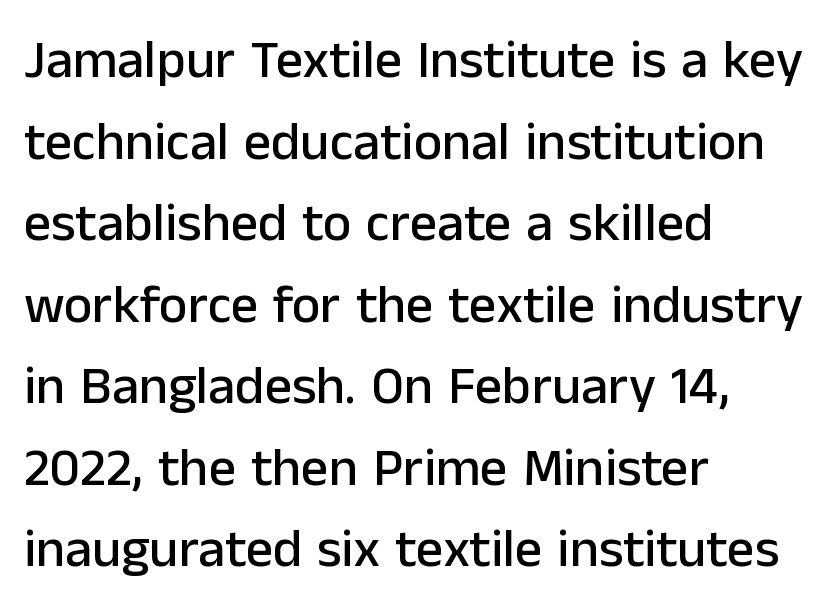
Q: Is the text italic (slanted)? A: No, it is upright.
Q: Is the typeface a serif or a sans-serif typeface? A: Sans-serif.
Q: Is the text underlined? A: No.
Q: How is the paragraph aligned? A: Left-aligned.
Q: Is the spacing between letters normal or unusually wide? A: Normal.
Q: Is the spacing between lines tight, normal or loose? A: Normal.
Q: Width (condensed, normal, or wide)? A: Normal.
Q: Stroke contrast? A: Low.
Q: x-height? A: Medium.
Q: Monospaced? A: No.
